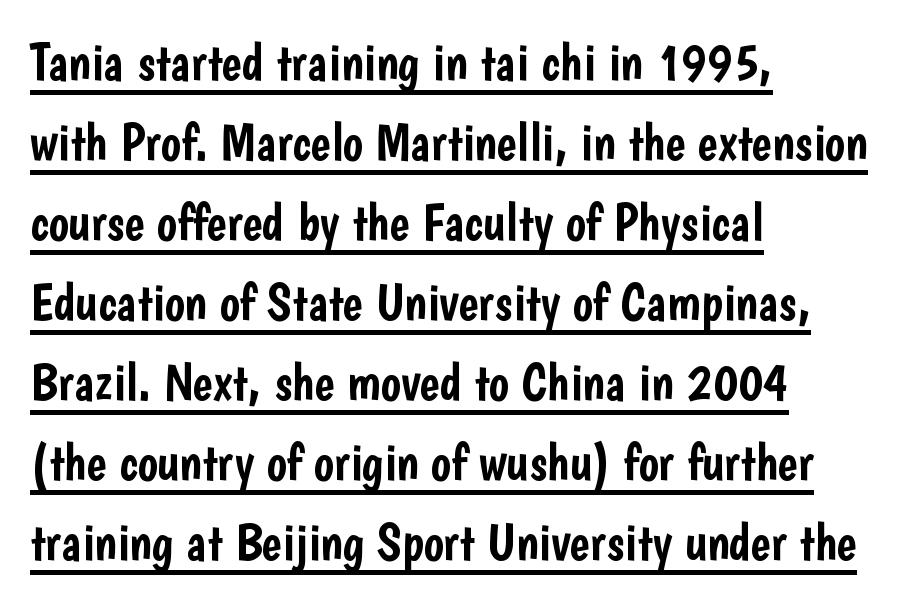
The image shows 53 px condensed sans-serif type, upright; set left-aligned, normal line spacing (1.51x), normal letter spacing, underlined; low stroke contrast and a medium x-height.
